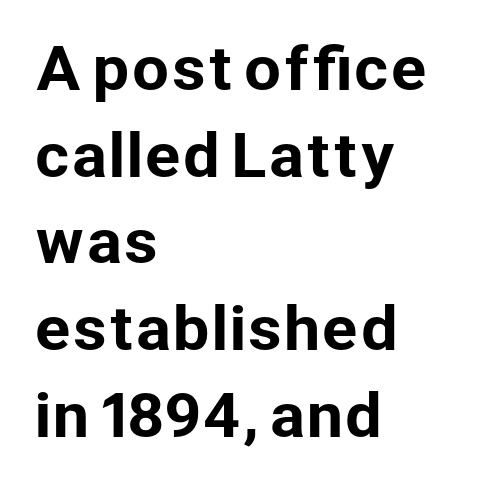
Does extra space separate the letters? No, they use regular spacing. Baseline-to-baseline distance is the conventional proportion of letter height. To sum up the face: it is a sans, with no serifs. Character widths vary here, with narrow letters taking less room than wide ones. Left-aligned paragraph, ragged on the right. Clear beneath every line of the passage.
